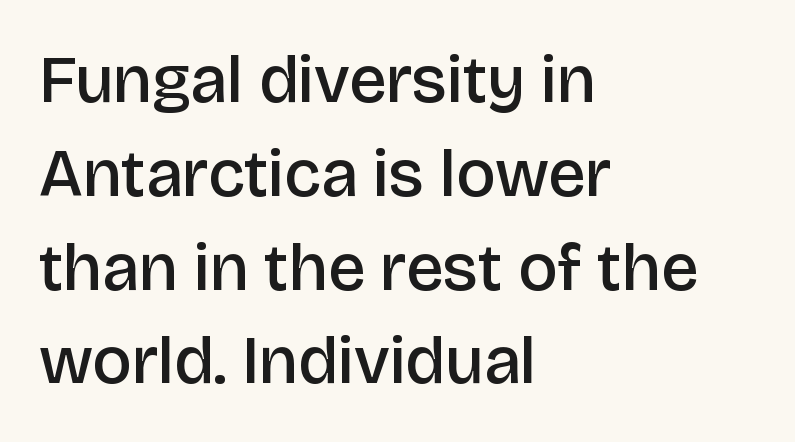
You could call the tracking neutral — neither tight nor loose. The face used here is a semibold: visibly heavier than regular, lighter than bold. The font's upright variant was chosen for this text. Students, observe: this is what conventionally led text looks like.
